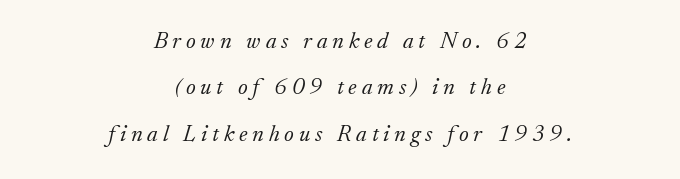
{"italic": "yes", "lean": "right", "slant_degrees": 17, "bold": "no", "underline": "no", "align": "center", "line_spacing": "loose", "line_spacing_ratio": 2.02, "letter_spacing": "wide", "letter_spacing_em": 0.21, "glyph_px": 23}
